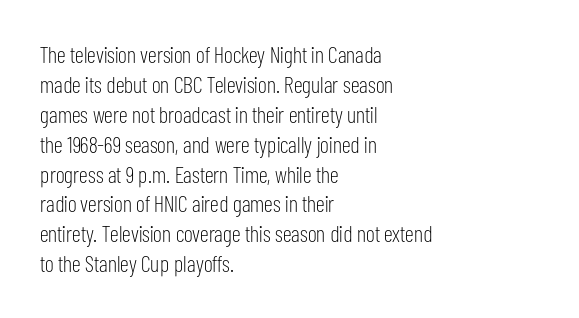
The image shows 23 px text type, upright; set left-aligned, normal line spacing (1.3x), normal letter spacing, not underlined.
